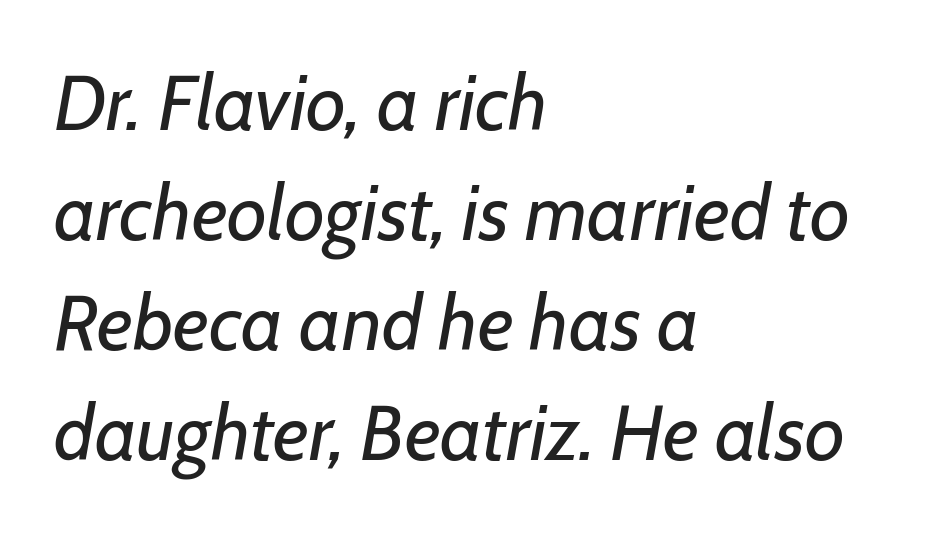
Q: Is the text bold? A: No.
Q: Is the text italic (slanted)? A: Yes, it leans right by about 7 degrees.
Q: Is the text underlined? A: No.
Q: How is the paragraph aligned? A: Left-aligned.
Q: Is the spacing between letters normal or unusually wide? A: Normal.
Q: Is the spacing between lines tight, normal or loose? A: Normal.
Q: Width (condensed, normal, or wide)? A: Normal.
Q: Stroke contrast? A: Low.
Q: x-height? A: Medium.
Q: Monospaced? A: No.
